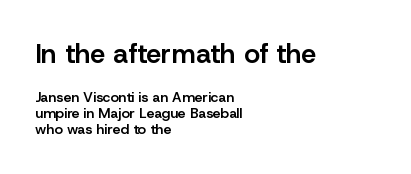
I'd describe the lettering as semibold — firm but not a full bold. Decoration check: the copy has no underline. Which chunk is bigger? The first one — the top block dwarfs the bottom. The type sits square on the baseline with zero lean. Horizontal bands of white between lines are thin slivers.
